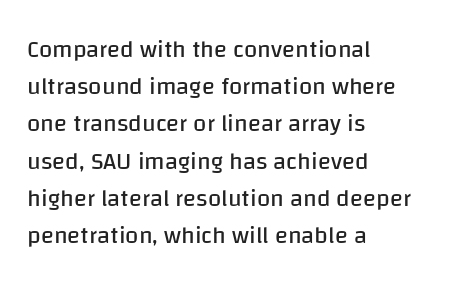
Ordinary non-slanted type is in use. This sample uses plain, unmodified letter spacing. Has an underline been added? It has not. The designer left line spacing at the default. The cut favours lightness, reaching ordinary text weight at its darkest. Layout note: lines flush left.
